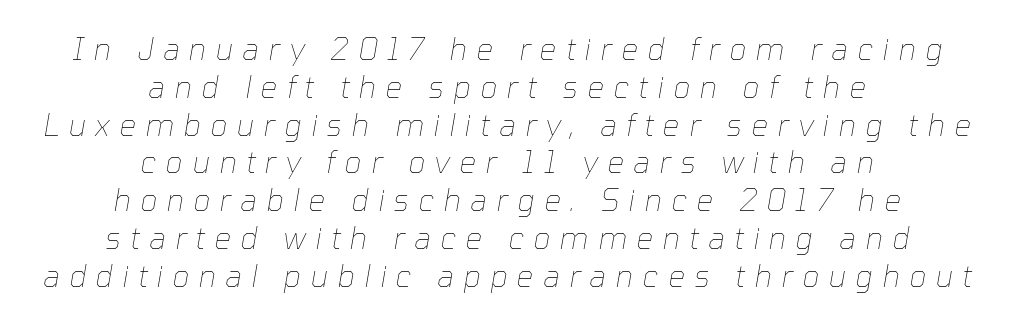
The image shows 30 px thin type, italic (leaning right); set centered, normal line spacing (1.26x), unusually wide letter spacing (+0.31 em), not underlined; low stroke contrast and a medium x-height.
